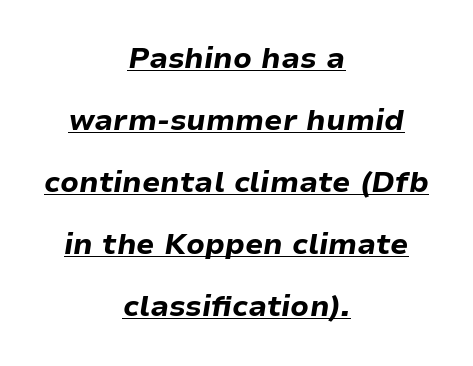
The image shows 29 px bold type, italic (leaning right); set centered, loose line spacing (2.14x), normal letter spacing, underlined; low stroke contrast and a medium x-height.
